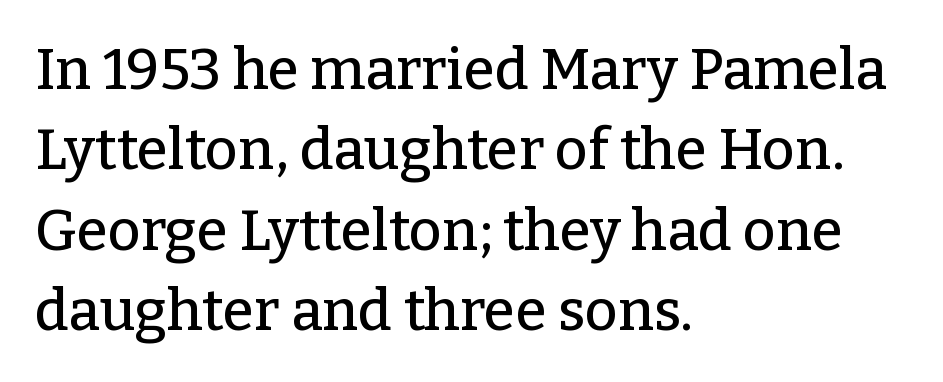
{"serif": "yes", "italic": "no", "width": "normal", "stroke_contrast": "low", "x_height": "medium", "monospaced": "no", "underline": "no", "align": "left", "line_spacing": "normal", "line_spacing_ratio": 1.41, "letter_spacing": "normal", "letter_spacing_em": 0.0, "glyph_px": 57}
